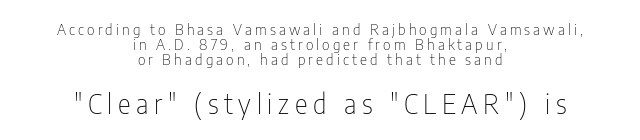
{"italic": "no", "bold": "no", "underline": "no", "align": "center", "line_spacing": "tight", "line_spacing_ratio": 1.01, "letter_spacing": "wide", "letter_spacing_em": 0.21, "larger_block": "second", "size_ratio": 1.8, "glyph_px": 27}
